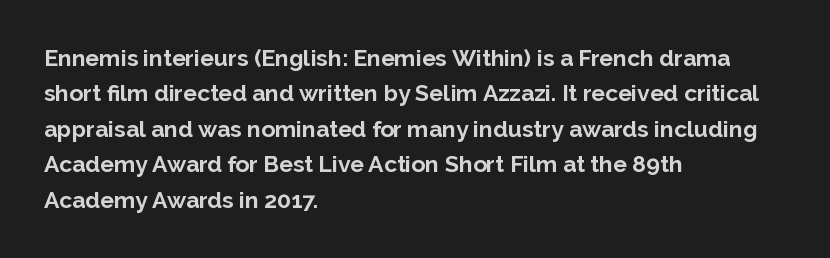
Q: Is the text bold? A: Yes.
Q: Is the text italic (slanted)? A: No, it is upright.
Q: Is the text underlined? A: No.
Q: How is the paragraph aligned? A: Left-aligned.
Q: Is the spacing between letters normal or unusually wide? A: Normal.
Q: Is the spacing between lines tight, normal or loose? A: Normal.
